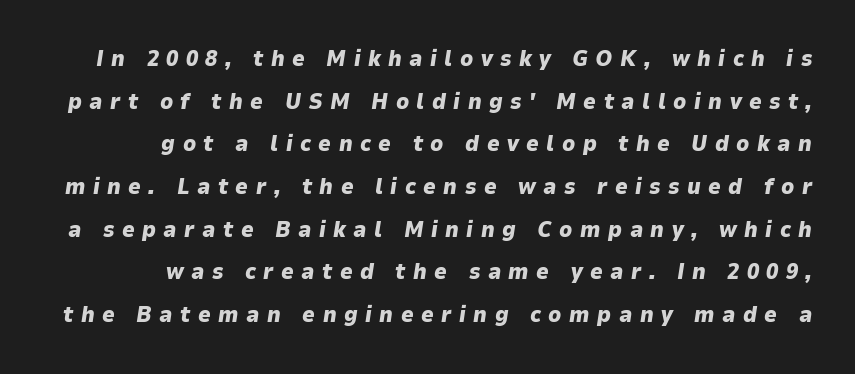
{"italic": "yes", "lean": "right", "slant_degrees": 9, "bold": "yes", "underline": "no", "align": "right", "line_spacing": "loose", "line_spacing_ratio": 1.94, "letter_spacing": "wide", "letter_spacing_em": 0.34, "glyph_px": 22}
